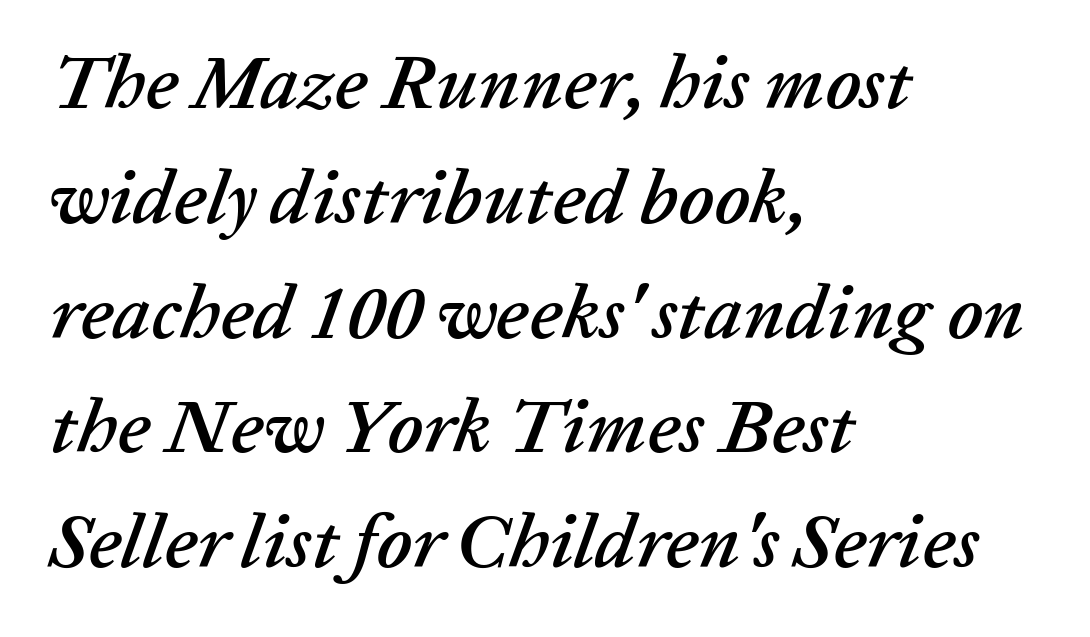
The image shows 76 px text type, italic (leaning right); set left-aligned, normal line spacing (1.51x), normal letter spacing, not underlined; low stroke contrast and a medium x-height.
